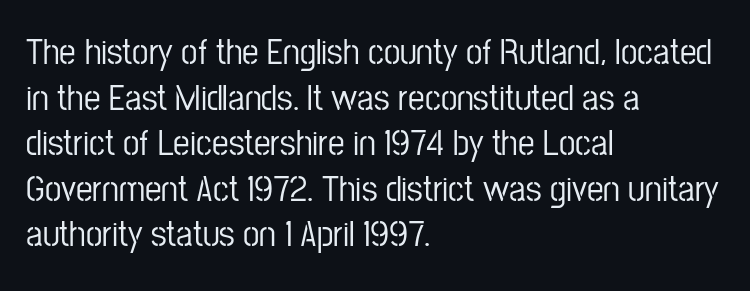
The image shows 37 px condensed sans-serif type, upright; set left-aligned, line spacing 1.23x, normal letter spacing, not underlined; low stroke contrast and a medium x-height.
